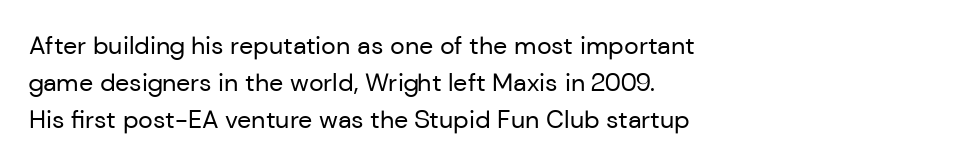
The image shows 25 px text type, upright; set left-aligned, normal line spacing (1.49x), normal letter spacing, not underlined.
